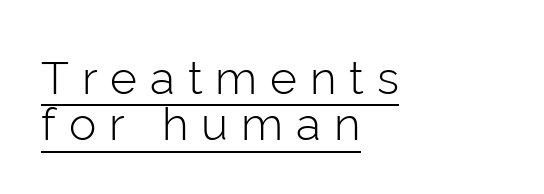
The image shows 46 px light sans-serif type, upright; set left-aligned, tight line spacing (1.01x), unusually wide letter spacing (+0.28 em), underlined; low stroke contrast and a medium x-height.
